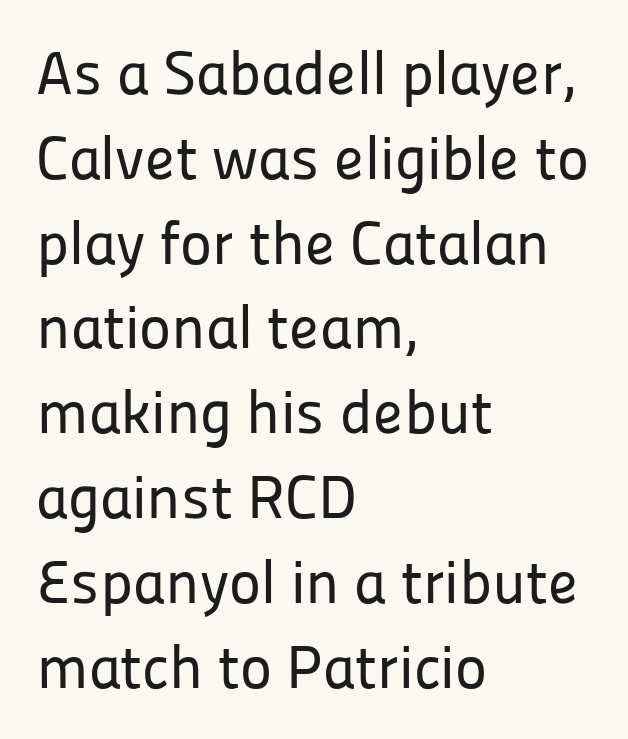
The image shows 61 px sans-serif type, upright; set left-aligned, normal line spacing (1.39x), normal letter spacing, not underlined; low stroke contrast and a medium x-height.
